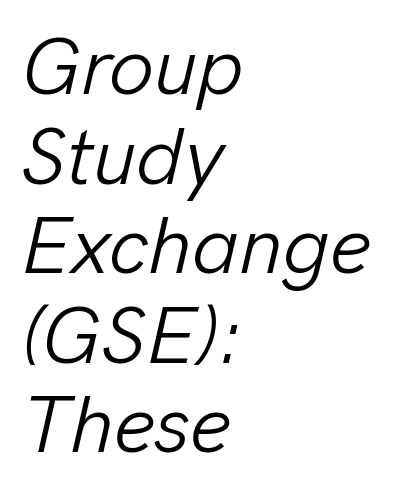
You could not count columns in this text — the font is proportionally spaced. Quick note: underline off. The letterforms sit at book weight or below. The passage shown leans; its letterforms are oblique.
